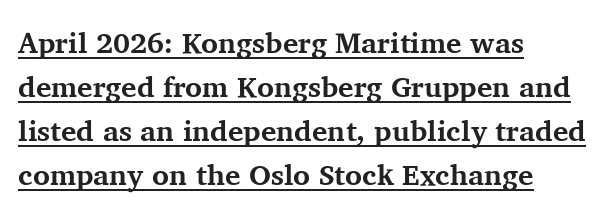
{"serif": "yes", "italic": "no", "bold": "yes", "weight": "bold", "width": "normal", "stroke_contrast": "medium", "x_height": "medium", "monospaced": "no", "underline": "yes", "align": "left", "line_spacing": "normal", "line_spacing_ratio": 1.52, "letter_spacing": "normal", "letter_spacing_em": 0.0, "glyph_px": 29}
